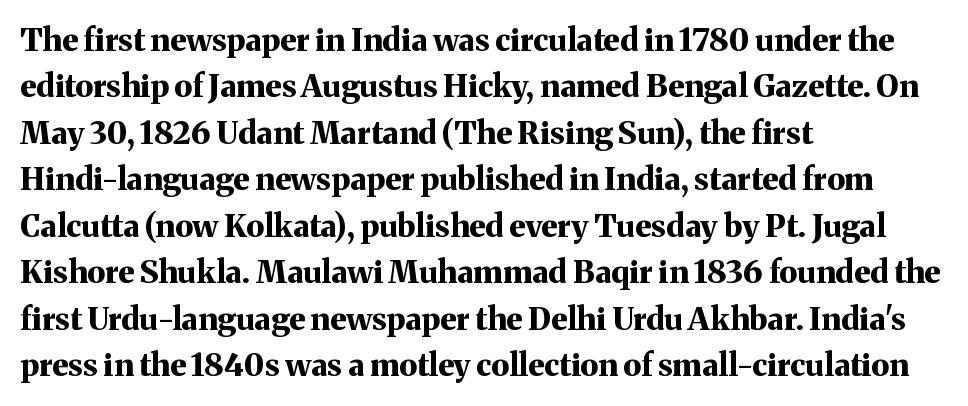
The image shows 31 px bold serif type, upright; set left-aligned, normal line spacing (1.5x), normal letter spacing, not underlined; medium stroke contrast and a medium x-height.
